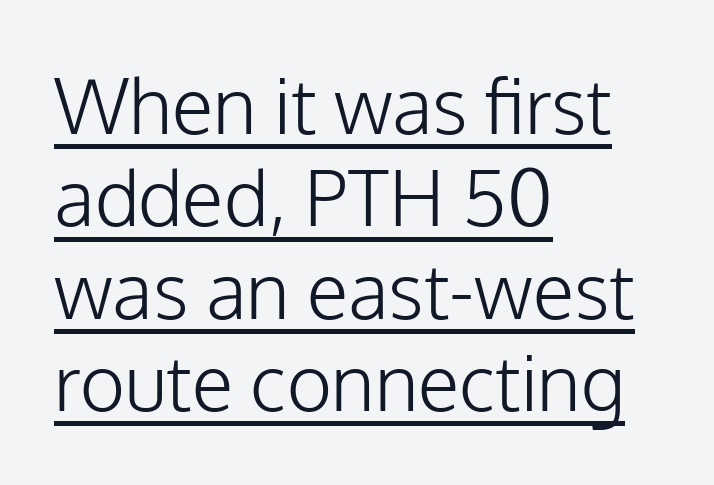
A typesetter would mark this as roman, not italic. The passage shown is typeset with a sans-serif family. The passage shown is underscored from start to finish. Tracking here is standard; glyphs follow each other at the usual distance. The letterforms sit at book weight or below. Is the block centered? No — it sits flush against the left margin.
